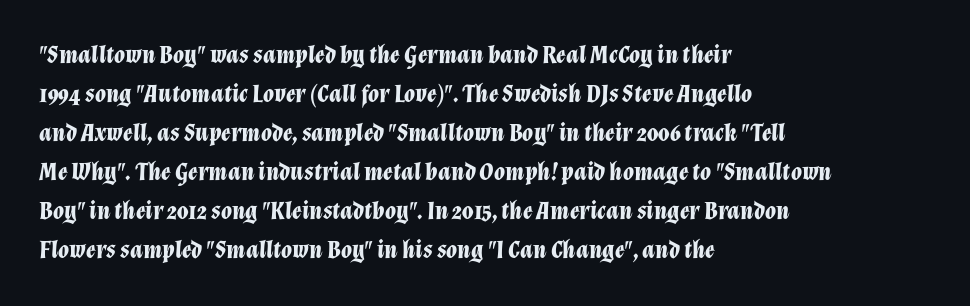
{"italic": "yes", "lean": "right", "slant_degrees": 12, "bold": "yes", "underline": "no", "align": "left", "line_spacing": "normal", "line_spacing_ratio": 1.56, "letter_spacing": "normal", "letter_spacing_em": 0.0, "glyph_px": 25}
